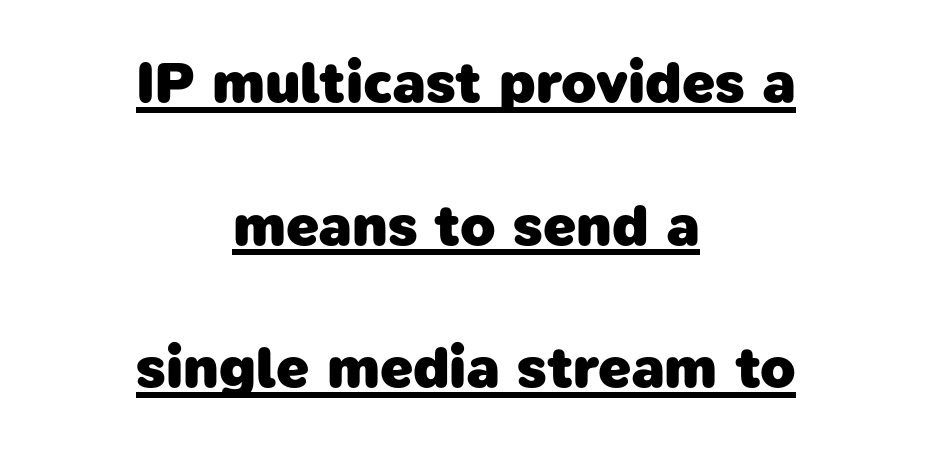
The image shows 58 px heavy sans-serif type; set centered, loose line spacing (2.46x), normal letter spacing, underlined; low stroke contrast and a medium x-height.
